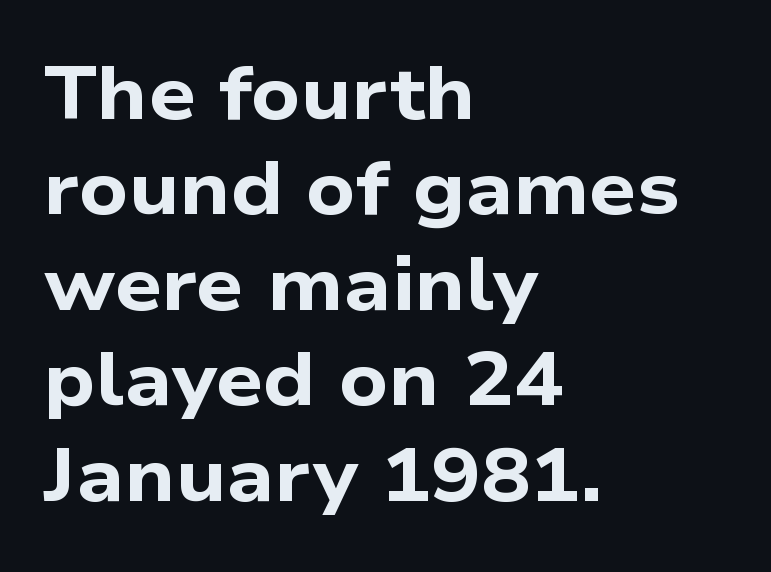
{"serif": "no", "bold": "yes", "weight": "bold", "width": "wide", "stroke_contrast": "low", "x_height": "medium", "monospaced": "no", "underline": "no", "align": "left", "line_spacing": "normal", "line_spacing_ratio": 1.29, "letter_spacing": "normal", "letter_spacing_em": 0.0, "glyph_px": 74}
